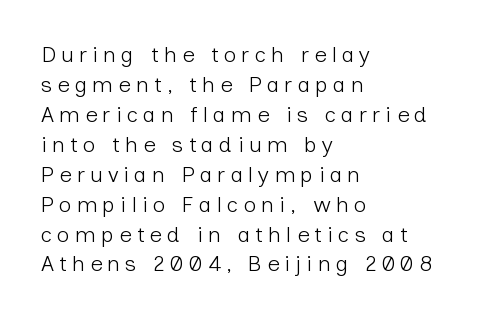
Posture: vertical. Any mark beneath the type? The region is blank. Letters have the restrained weight of plain body copy at most. How would I describe the line gaps? Plain and ordinary.
